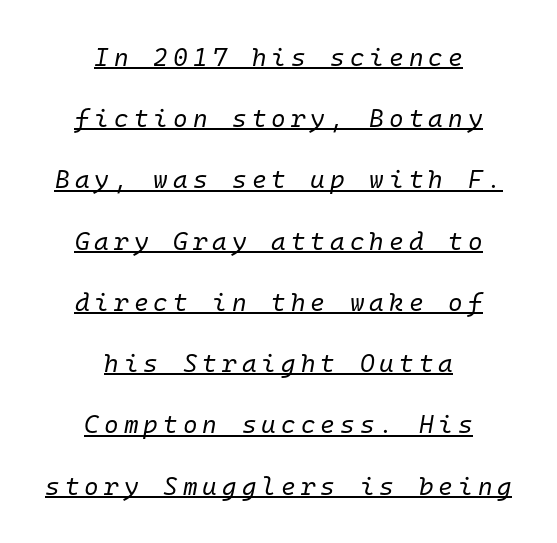
{"italic": "yes", "lean": "right", "slant_degrees": 10, "bold": "no", "underline": "yes", "align": "center", "line_spacing": "loose", "line_spacing_ratio": 2.45, "letter_spacing": "wide", "letter_spacing_em": 0.2, "glyph_px": 25}
